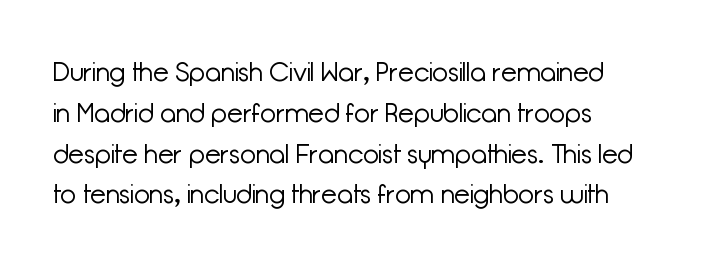
The image shows 26 px text type, upright; set normal line spacing (1.57x), normal letter spacing, not underlined.
